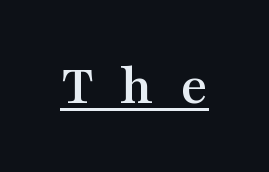
These lines are rendered in a variable-pitch font. Small tapered or slab feet sit at the stroke ends, so this counts as serif. In terms of posture, this sample is upright. You could only call the tracking loose — the letters float apart. The passage shown is underscored from start to finish.
